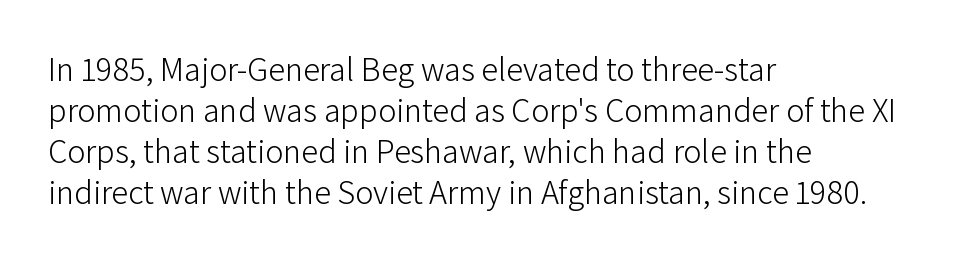
Q: Is the text bold? A: No.
Q: Is the text italic (slanted)? A: No, it is upright.
Q: Is the typeface a serif or a sans-serif typeface? A: Sans-serif.
Q: Is the text underlined? A: No.
Q: How is the paragraph aligned? A: Left-aligned.
Q: Is the spacing between letters normal or unusually wide? A: Normal.
Q: Width (condensed, normal, or wide)? A: Normal.
Q: Stroke contrast? A: Low.
Q: x-height? A: Medium.
Q: Monospaced? A: No.
